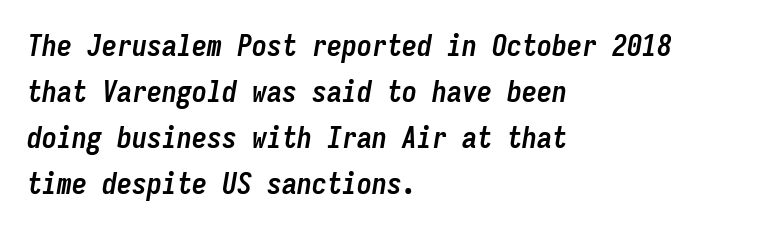
{"italic": "yes", "lean": "right", "slant_degrees": 9, "bold": "yes", "weight": "semibold", "width": "condensed", "stroke_contrast": "low", "x_height": "medium", "monospaced": "yes", "underline": "no", "align": "left", "line_spacing": "normal", "line_spacing_ratio": 1.53, "letter_spacing": "normal", "letter_spacing_em": 0.0, "glyph_px": 30}
